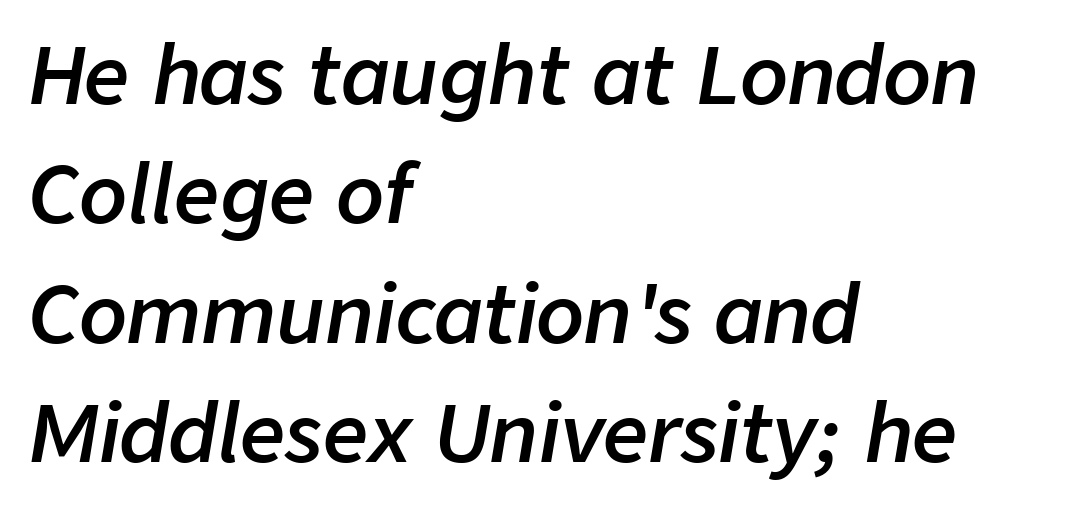
The image shows 79 px semibold type, italic (leaning right); set left-aligned, normal line spacing (1.51x), normal letter spacing, not underlined; low stroke contrast and a medium x-height.
